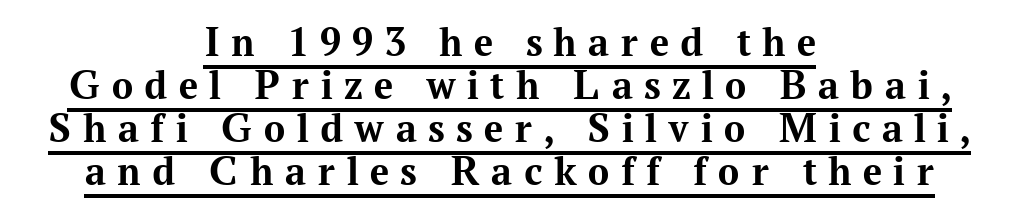
Q: Is the text bold? A: Yes.
Q: Is the text italic (slanted)? A: No, it is upright.
Q: Is the typeface a serif or a sans-serif typeface? A: Serif.
Q: Is the text underlined? A: Yes.
Q: How is the paragraph aligned? A: Centered.
Q: Is the spacing between letters normal or unusually wide? A: Unusually wide.
Q: Is the spacing between lines tight, normal or loose? A: Tight.
Q: Width (condensed, normal, or wide)? A: Normal.
Q: Stroke contrast? A: Medium.
Q: x-height? A: Medium.
Q: Monospaced? A: No.
